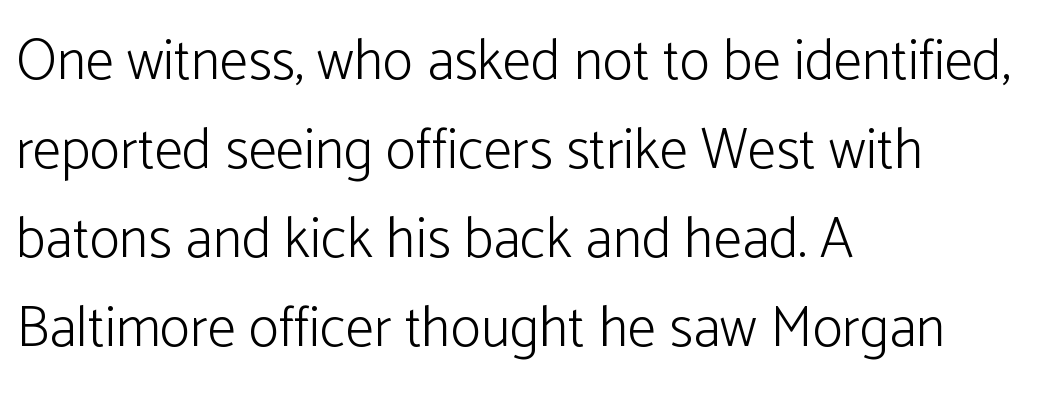
The passage shown is typed in a proportional face where columns would drift. Grotesque or geometric, the face here clearly has no serifs. In CSS terms this would be text-align: left. Words appear dense and cohesive because spacing is normal.
